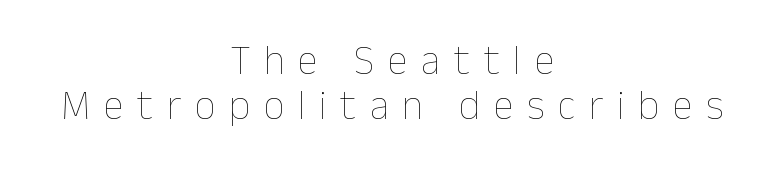
The image shows 41 px thin type, upright; set centered, tight line spacing (1.09x), unusually wide letter spacing (+0.33 em), not underlined; low stroke contrast and a medium x-height.
